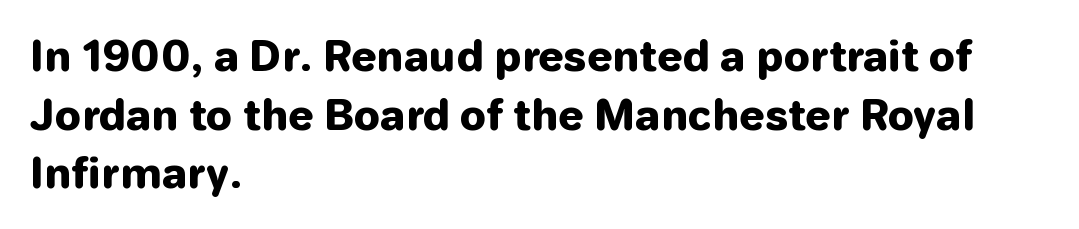
Character widths vary here, with narrow letters taking less room than wide ones. Plain, unruled lines of type. The letters sit at their default tracking, neither squeezed nor spread. How would I describe the line gaps? Plain and ordinary.
